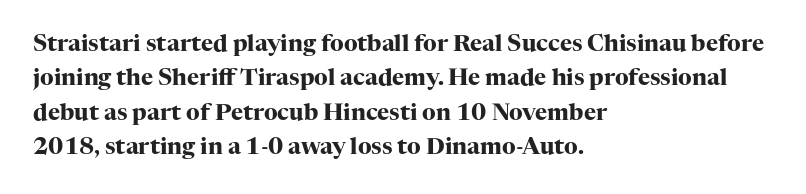
Is the letter spacing exaggerated? No — it looks like the ordinary default. Reading down the block, your eye returns to a fixed left position each line. Heavy-handed strokes throughout: this text is bold. Just letters on the line, the space beneath them empty. Baseline-to-baseline distance is the conventional proportion of letter height. A roman cut, with each character standing at attention.
